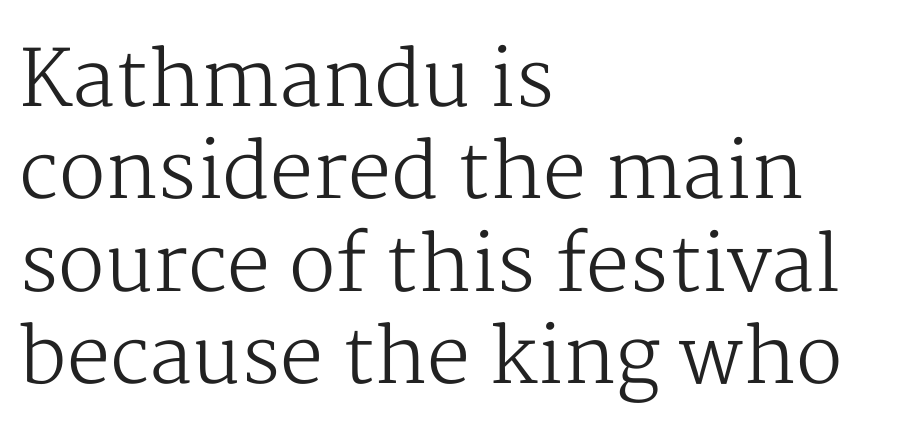
Spacing verdict: proportional, widths tailored to each character. No extra ink here — the face is not bold. Horizontally, the lines are justified to the leading edge only. In terms of letterform style, serifs are clearly present. The axis of the letterforms is exactly vertical.
